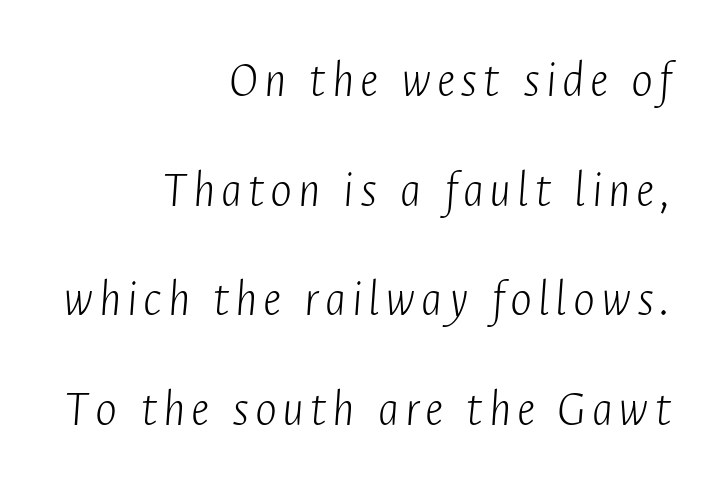
The image shows 52 px light, condensed type, italic (leaning right); set right-aligned, loose line spacing (2.11x), not underlined; low stroke contrast and a medium x-height.
